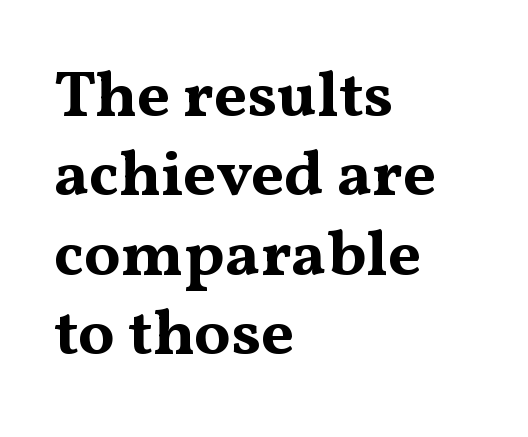
Strokes here are thick enough to call this a true bold. Nothing unusual about the tracking: characters are spaced as the font intends. The lettering stays uniformly vertical, giving the passage a roman look. Typeset ragged right — the left edge is the straight one. A serif font was chosen for this passage.
